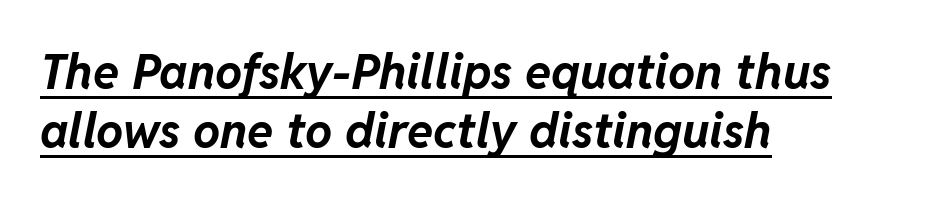
Is this a fixed-width face? No — the glyphs have proportional, varying widths. When letters slant like this, we call the style italic. The sample's only ornament is a line tracing under the words. Honestly, the letter spacing is just normal — you wouldn't notice it. Horizontally, the lines are justified to the leading edge only.
